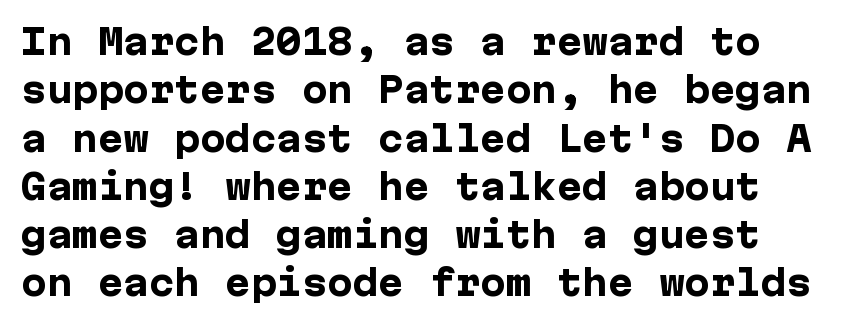
Q: Is the text bold? A: Yes.
Q: Is the text italic (slanted)? A: No, it is upright.
Q: Is the typeface a serif or a sans-serif typeface? A: Sans-serif.
Q: Is the text underlined? A: No.
Q: Is the spacing between letters normal or unusually wide? A: Normal.
Q: Is the spacing between lines tight, normal or loose? A: Normal.
Q: Width (condensed, normal, or wide)? A: Normal.
Q: Stroke contrast? A: Low.
Q: x-height? A: Medium.
